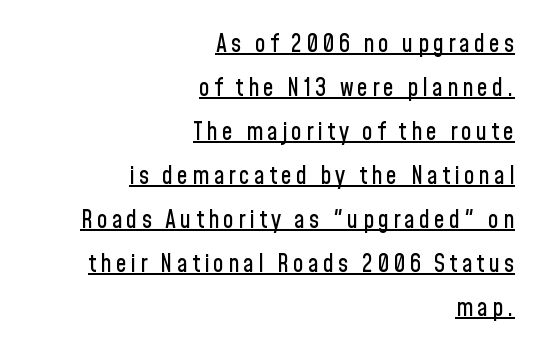
Notice how a bar underscores the lettering throughout. The letters stand upright; this is a roman face. This sample is right-justified, so line beginnings fall wherever the words allow.
